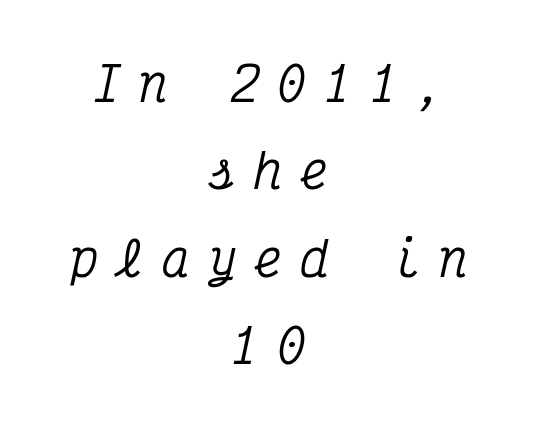
Monospaced: the letters line up in strict vertical columns. The axis of the letterforms is tilted away from vertical. The letterforms stand isolated, each surrounded by extra space. Alignment: centered. Quick note: underline off.
